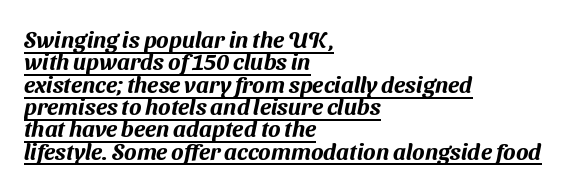
The image shows 23 px text type; set left-aligned, tight line spacing (0.97x), normal letter spacing, underlined.
